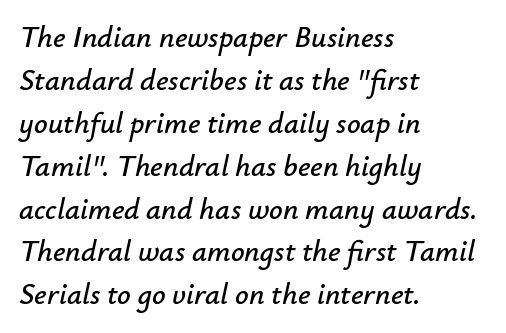
The image shows 30 px text type, italic (leaning right); set left-aligned, normal line spacing (1.43x), normal letter spacing, not underlined; low stroke contrast and a small x-height.
